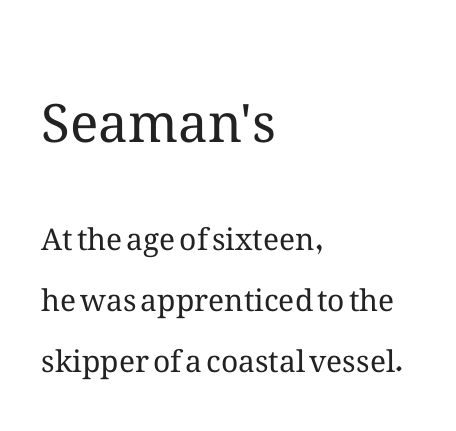
Q: Is the text bold? A: No.
Q: Is the text italic (slanted)? A: No, it is upright.
Q: Is the text underlined? A: No.
Q: How is the paragraph aligned? A: Left-aligned.
Q: Is the spacing between letters normal or unusually wide? A: Normal.
Q: Is the spacing between lines tight, normal or loose? A: Loose.
Q: Which block of text is set in a larger size, the first (top) or the second (bottom)? A: The first (top) one.
Q: Width (condensed, normal, or wide)? A: Normal.
Q: Stroke contrast? A: Medium.
Q: x-height? A: Medium.
Q: Monospaced? A: No.
